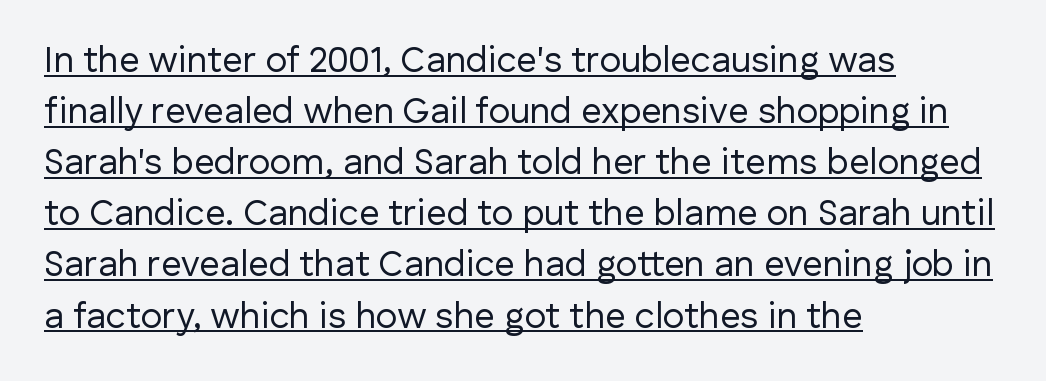
The image shows 36 px regular-weight sans-serif type, upright; set left-aligned, normal line spacing (1.42x), normal letter spacing, underlined; low stroke contrast and a medium x-height.
